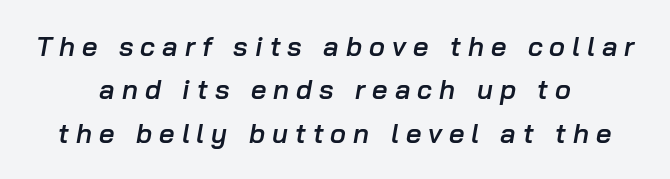
Q: Is the text bold? A: Semi-bold.
Q: Is the text italic (slanted)? A: Yes, it leans right by about 10 degrees.
Q: Is the text underlined? A: No.
Q: How is the paragraph aligned? A: Centered.
Q: Is the spacing between letters normal or unusually wide? A: Unusually wide.
Q: Is the spacing between lines tight, normal or loose? A: Normal.
